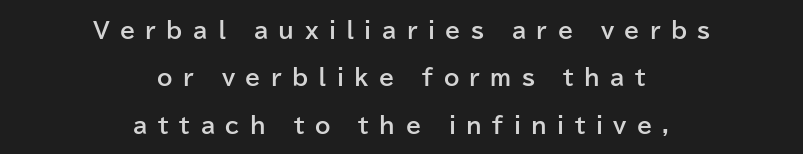
The image shows 22 px bold type, upright; set centered, loose line spacing (2.15x), unusually wide letter spacing (+0.47 em), not underlined.
